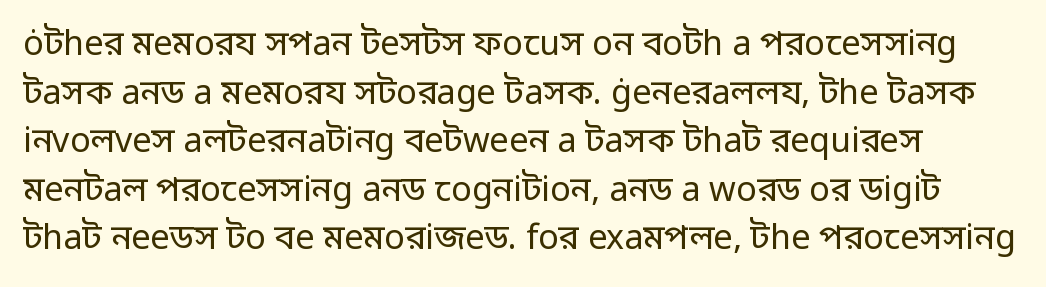
The image shows 34 px regular-weight sans-serif type, upright; set left-aligned, normal line spacing (1.43x), normal letter spacing, not underlined; low stroke contrast and a medium x-height.
